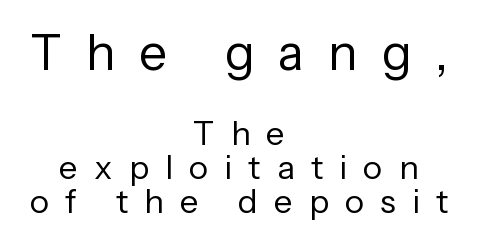
These two chunks differ in scale, with the top chunk taking the larger measure. Someone cranked the tracking dial way up on this one. A typesetter would label this face a sans. Neither beginnings nor endings align; midpoints do. The passage shown is typed in a proportional face where columns would drift. No chunkiness to these letters — they're not bold.
